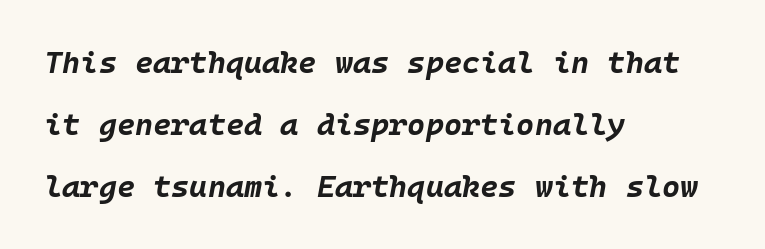
A great deal of white space separates one row of letters from the next. Teacher's note: observe the even left margin — that is flush-left alignment. Looks like terminal output: every glyph gets an equal slot. Unmarked baselines from the first word to the last. Standard letterfit; no display-style spreading of the glyphs. These words are printed bold, with thick strokes throughout.
